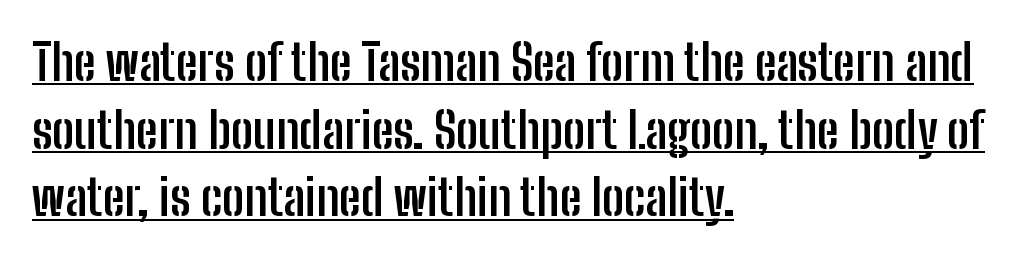
{"serif": "no", "italic": "no", "bold": "yes", "weight": "semibold", "width": "condensed", "stroke_contrast": "low", "x_height": "medium", "monospaced": "no", "underline": "yes", "align": "left", "line_spacing": "normal", "line_spacing_ratio": 1.38, "letter_spacing": "normal", "letter_spacing_em": 0.0, "glyph_px": 49}
